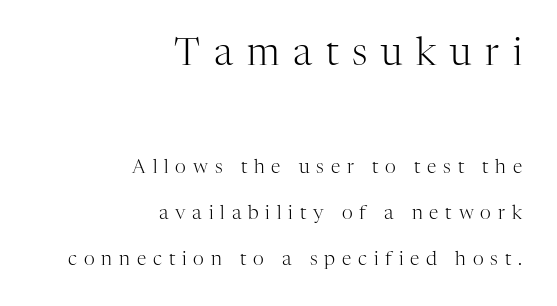
The image shows 38 px light serif type, upright; set right-aligned, loose line spacing (2.43x), unusually wide letter spacing (+0.36 em), not underlined; the first (top) block is 2.0x larger; high stroke contrast and a medium x-height.
